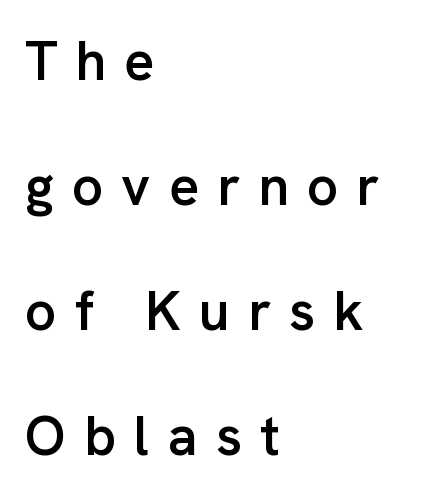
Italic? Not at all — the glyphs are vertical. These lines stack with their left ends in a neat column. Words float on clear page, feet unadorned. No feet cap the strokes, marking this as sans-serif type. Is there much room between lines? Yes — plenty of vertical air separates them. Caption: expanded tracking, letters set apart.
